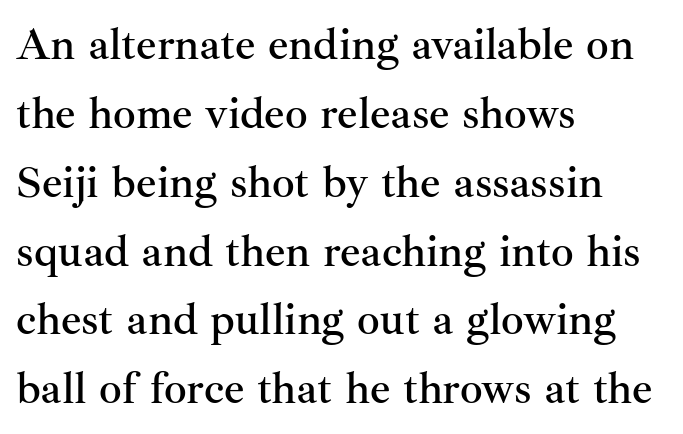
The image shows 45 px serif type, upright; set left-aligned, normal line spacing (1.53x), normal letter spacing, not underlined; medium stroke contrast and a small x-height.
